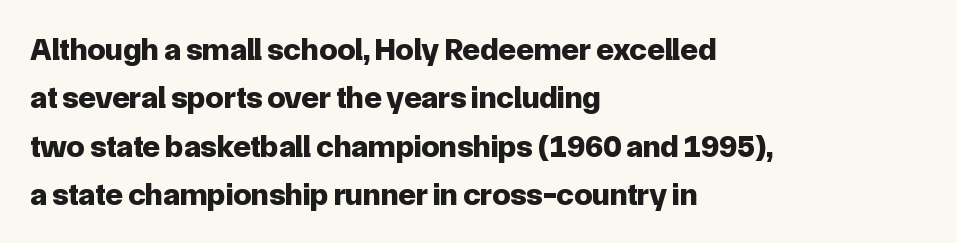
Q: Is the text bold? A: Yes.
Q: Is the text italic (slanted)? A: No, it is upright.
Q: Is the typeface a serif or a sans-serif typeface? A: Sans-serif.
Q: Is the text underlined? A: No.
Q: How is the paragraph aligned? A: Left-aligned.
Q: Is the spacing between letters normal or unusually wide? A: Normal.
Q: Is the spacing between lines tight, normal or loose? A: Normal.
Q: Width (condensed, normal, or wide)? A: Normal.
Q: Stroke contrast? A: Low.
Q: x-height? A: Medium.
Q: Monospaced? A: No.
